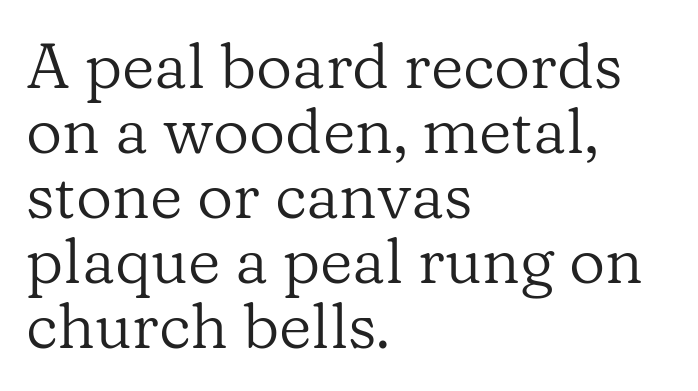
{"serif": "yes", "italic": "no", "bold": "no", "weight": "regular", "width": "normal", "stroke_contrast": "low", "x_height": "medium", "monospaced": "no", "underline": "no", "align": "left", "line_spacing": "tight", "line_spacing_ratio": 1.03, "letter_spacing": "normal", "letter_spacing_em": 0.0, "glyph_px": 63}
